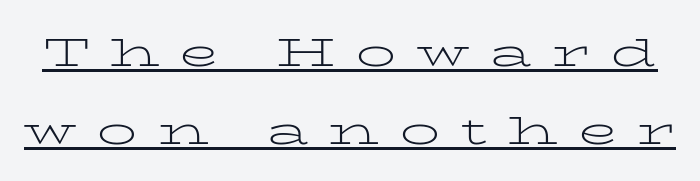
The image shows 40 px light, wide serif type, upright; set loose line spacing (1.95x), unusually wide letter spacing (+0.5 em), underlined; low stroke contrast and a medium x-height.
